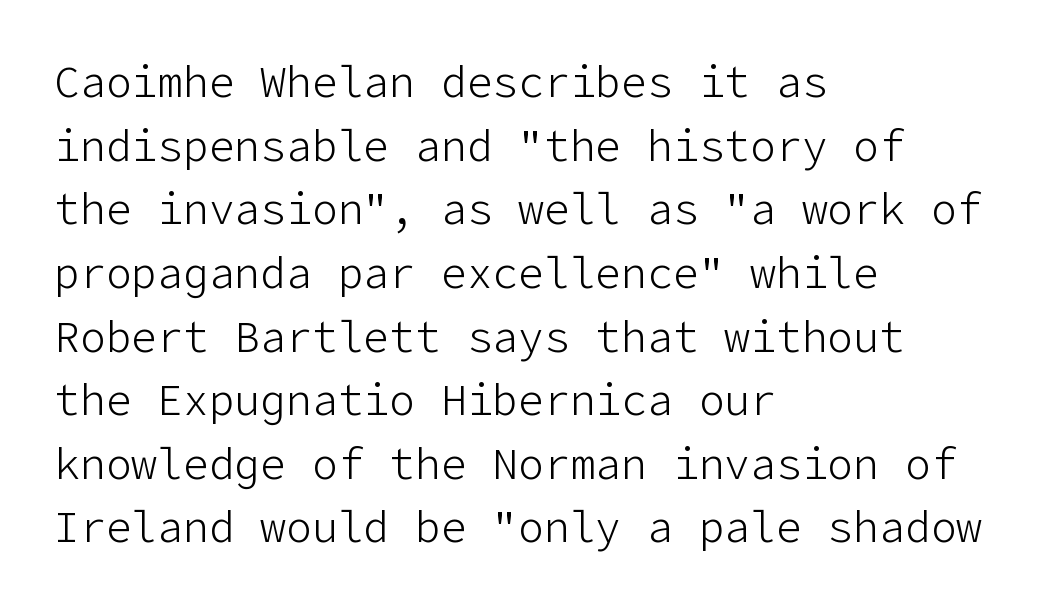
The image shows 43 px light sans-serif type, upright; set left-aligned, normal line spacing (1.48x), normal letter spacing, not underlined; low stroke contrast and a medium x-height.
